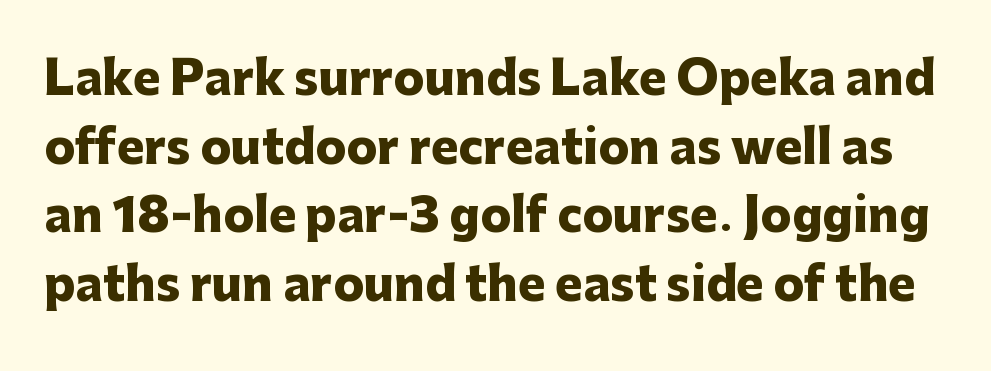
{"serif": "no", "italic": "no", "bold": "yes", "weight": "heavy", "width": "normal", "stroke_contrast": "low", "x_height": "medium", "monospaced": "no", "underline": "no", "line_spacing": "normal", "line_spacing_ratio": 1.49, "letter_spacing": "normal", "letter_spacing_em": 0.0, "glyph_px": 46}
